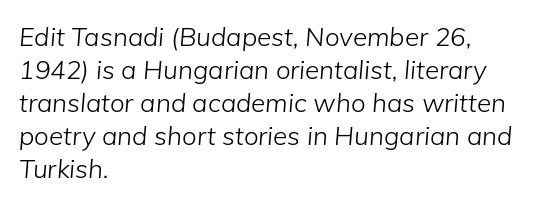
{"italic": "yes", "lean": "right", "slant_degrees": 5, "bold": "no", "underline": "no", "align": "left", "line_spacing": "normal", "line_spacing_ratio": 1.27, "letter_spacing": "normal", "letter_spacing_em": 0.0, "glyph_px": 26}
